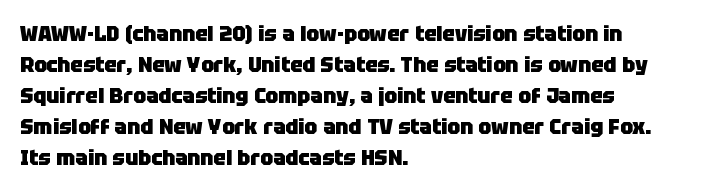
The image shows 21 px bold type, upright; set left-aligned, normal line spacing (1.48x), normal letter spacing, not underlined.
